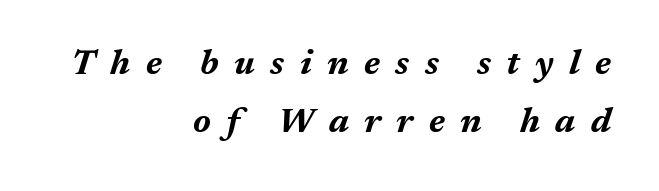
The rendering uses a moderate line-height, typical for paragraphs. The face used here is proportionally spaced, like ordinary book or web type. Only glyphs here, with clear space below each row. The whole block is typeset with a tilt. Someone cranked the tracking dial way up on this one.
